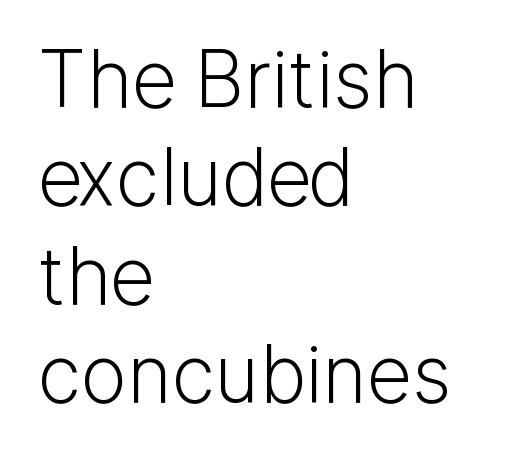
{"serif": "no", "italic": "no", "bold": "no", "weight": "light", "width": "normal", "stroke_contrast": "low", "x_height": "medium", "monospaced": "no", "underline": "no", "align": "left", "line_spacing": "normal", "line_spacing_ratio": 1.26, "letter_spacing": "normal", "letter_spacing_em": 0.0, "glyph_px": 78}
